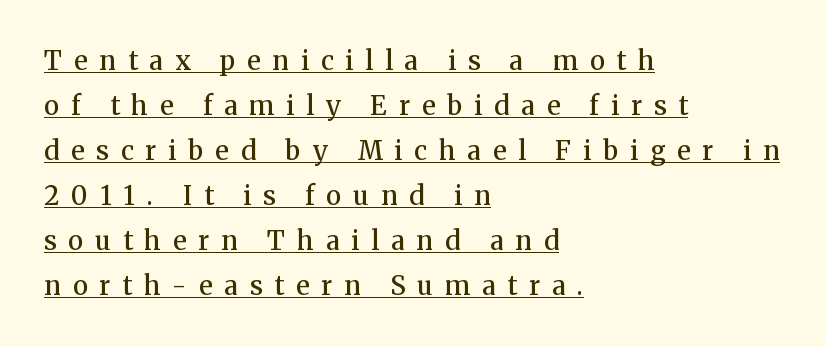
{"italic": "no", "bold": "semi", "underline": "yes", "align": "left", "line_spacing_ratio": 1.73, "letter_spacing": "wide", "letter_spacing_em": 0.46, "glyph_px": 26}
